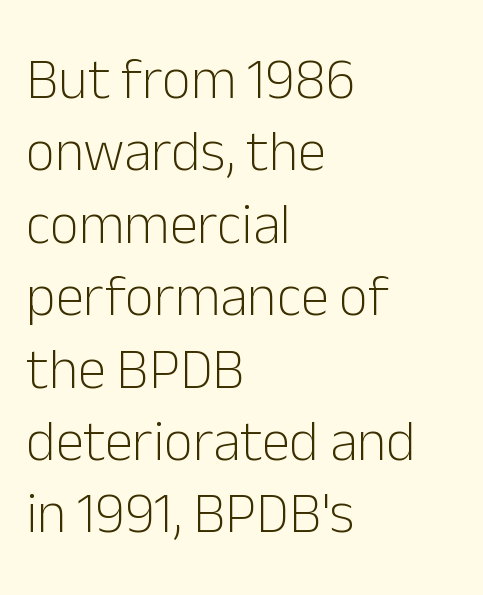
All the whitespace from short lines collects on the right. Nothing heavy about these letters — not bold at all. Looks like regular typesetting: each glyph gets only the width it needs. The foot of each line stays bare and open.
